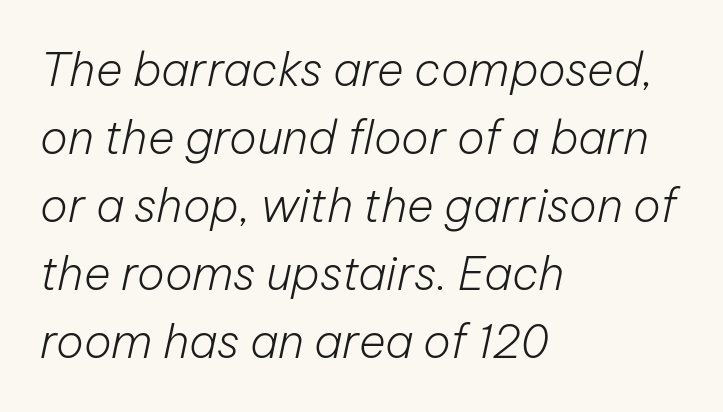
{"italic": "yes", "lean": "right", "slant_degrees": 12, "bold": "no", "weight": "light", "width": "normal", "stroke_contrast": "low", "x_height": "medium", "monospaced": "no", "underline": "no", "align": "left", "line_spacing": "normal", "line_spacing_ratio": 1.48, "letter_spacing": "normal", "letter_spacing_em": 0.0, "glyph_px": 46}
